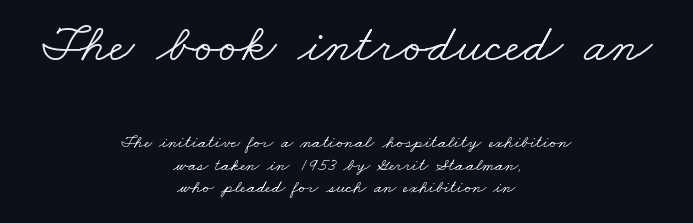
{"serif": "yes", "bold": "no", "weight": "light", "width": "wide", "stroke_contrast": "low", "x_height": "small", "monospaced": "no", "underline": "no", "align": "center", "line_spacing": "normal", "line_spacing_ratio": 1.27, "letter_spacing": "normal", "letter_spacing_em": 0.0, "larger_block": "first", "size_ratio": 3.0, "glyph_px": 54}
